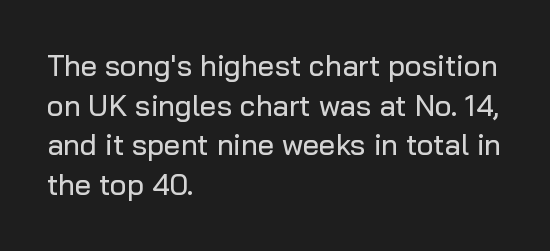
Rule under the text: the space is simply empty. Layout note: lines flush left. These lines were composed using upright roman letters. Do the characters align in a grid? No, the font is proportional. Note: no serifs on the glyphs.
